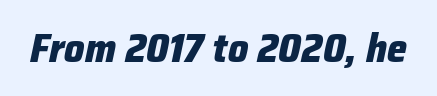
Q: Is the text bold? A: Yes.
Q: Is the text italic (slanted)? A: Yes, it leans right by about 12 degrees.
Q: Is the text underlined? A: No.
Q: Is the spacing between letters normal or unusually wide? A: Normal.
Q: Width (condensed, normal, or wide)? A: Normal.
Q: Stroke contrast? A: Low.
Q: x-height? A: Medium.
Q: Monospaced? A: No.
